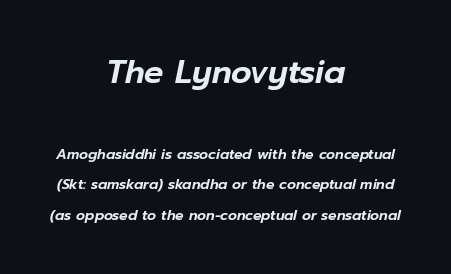
Q: Is the text italic (slanted)? A: Yes, it leans right by about 12 degrees.
Q: Is the text underlined? A: No.
Q: How is the paragraph aligned? A: Centered.
Q: Is the spacing between letters normal or unusually wide? A: Normal.
Q: Is the spacing between lines tight, normal or loose? A: Loose.
Q: Which block of text is set in a larger size, the first (top) or the second (bottom)? A: The first (top) one.
Q: Width (condensed, normal, or wide)? A: Normal.
Q: Stroke contrast? A: Low.
Q: x-height? A: Medium.
Q: Monospaced? A: No.
